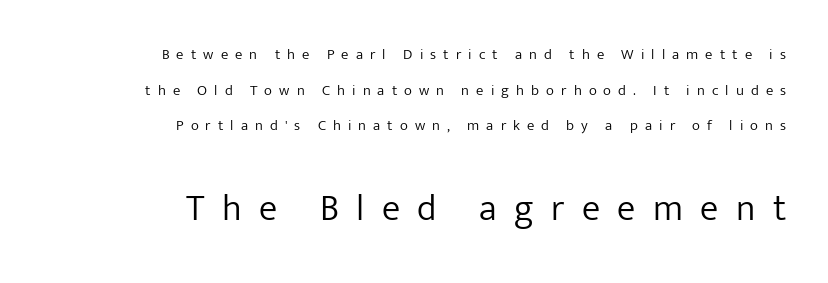
The image shows 37 px light sans-serif type, upright; set right-aligned, loose line spacing (2.37x), unusually wide letter spacing (+0.47 em), not underlined; the second (bottom) block is 2.47x larger; low stroke contrast and a medium x-height.
